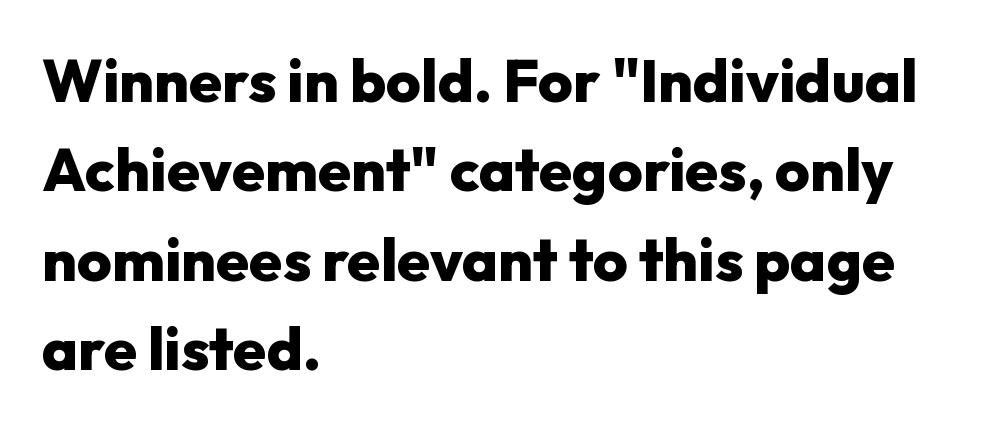
The image shows 60 px heavy sans-serif type, upright; set left-aligned, normal line spacing (1.49x), normal letter spacing, not underlined; low stroke contrast and a medium x-height.
